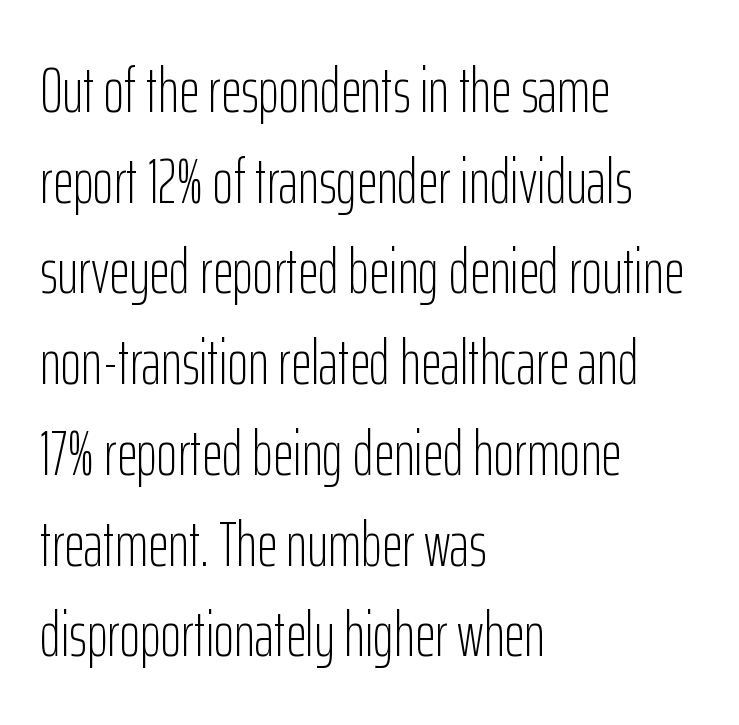
The image shows 63 px light, condensed sans-serif type, upright; set left-aligned, normal line spacing (1.44x), normal letter spacing, not underlined; low stroke contrast and a medium x-height.
